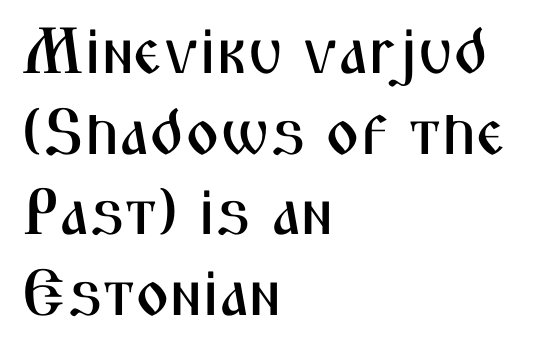
{"serif": "no", "italic": "no", "width": "condensed", "stroke_contrast": "medium", "x_height": "medium", "monospaced": "no", "underline": "no", "align": "left", "line_spacing_ratio": 1.24, "letter_spacing": "normal", "letter_spacing_em": 0.0, "glyph_px": 65}
